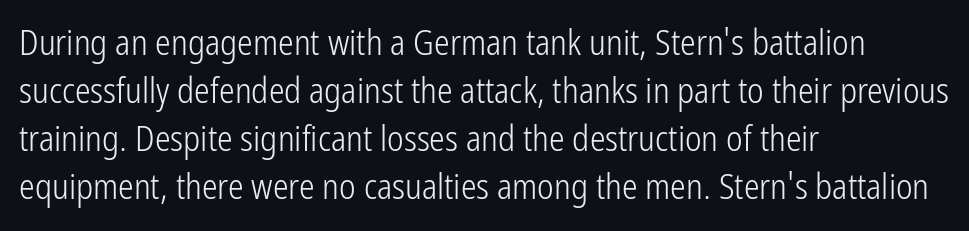
Unlike a traditional serif, this face leaves its strokes unadorned. Alignment: flush left. Looks like regular typesetting: each glyph gets only the width it needs. The zone under the glyphs is completely vacant.
